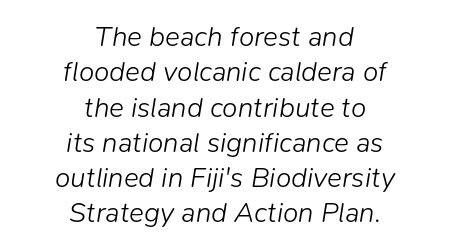
Q: Is the text bold? A: No.
Q: Is the text italic (slanted)? A: Yes, it leans right by about 9 degrees.
Q: Is the text underlined? A: No.
Q: How is the paragraph aligned? A: Centered.
Q: Is the spacing between letters normal or unusually wide? A: Normal.
Q: Is the spacing between lines tight, normal or loose? A: Normal.
Q: Width (condensed, normal, or wide)? A: Normal.
Q: Stroke contrast? A: Low.
Q: x-height? A: Medium.
Q: Monospaced? A: No.
